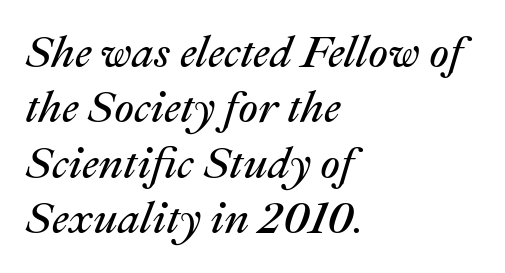
The passage shown is typed in a proportional face where columns would drift. How are the letters spaced? Ordinarily, with no added tracking. Vertical spacing — default. A bare baseline throughout the passage. Left-aligned paragraph, ragged on the right.
